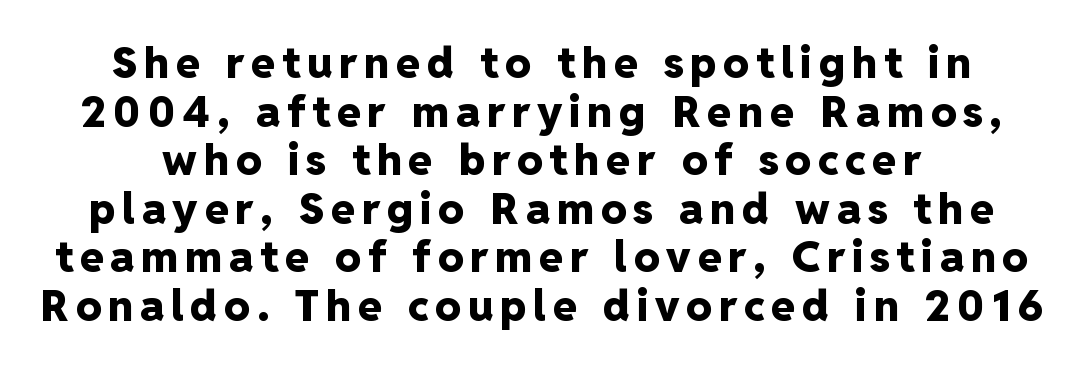
{"serif": "no", "italic": "no", "bold": "yes", "weight": "heavy", "width": "normal", "stroke_contrast": "low", "x_height": "medium", "monospaced": "no", "underline": "no", "align": "center", "line_spacing": "tight", "line_spacing_ratio": 1.13, "glyph_px": 43}
